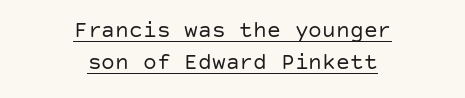
Honestly, the row spacing looks completely unremarkable. Tracking value appears to be zero — textbook default spacing. The paragraph shown floats in the horizontal middle. Vertical stems look standard width or narrower in stroke. Check the space under the baseline: a stroke is drawn there. Every stem runs plumb, perpendicular to the baseline.
